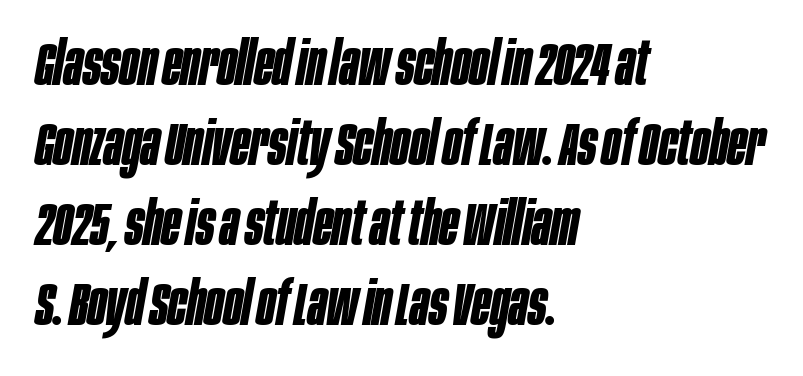
Q: Is the text bold? A: Yes.
Q: Is the text italic (slanted)? A: Yes, it leans right by about 10 degrees.
Q: Is the text underlined? A: No.
Q: How is the paragraph aligned? A: Left-aligned.
Q: Is the spacing between letters normal or unusually wide? A: Normal.
Q: Is the spacing between lines tight, normal or loose? A: Normal.
Q: Width (condensed, normal, or wide)? A: Condensed.
Q: Stroke contrast? A: Low.
Q: x-height? A: Large.
Q: Monospaced? A: No.
